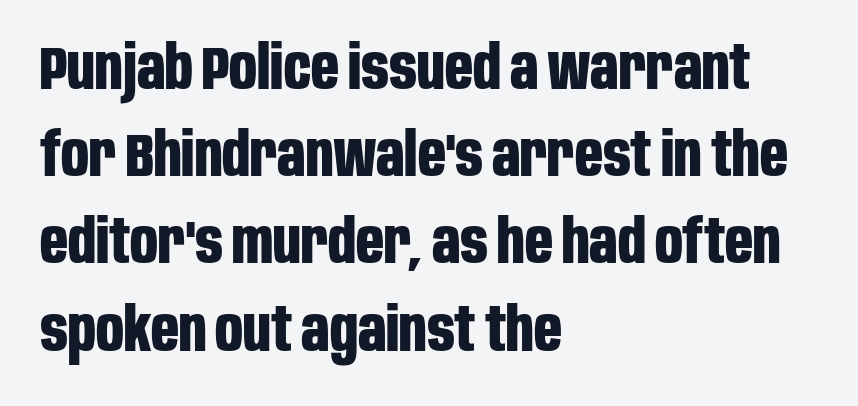
Upright lettering throughout. Proportional: the letters do not fall into vertical columns. What's the leading like? Ordinary, nothing unusual. In CSS terms this would be text-align: left.
